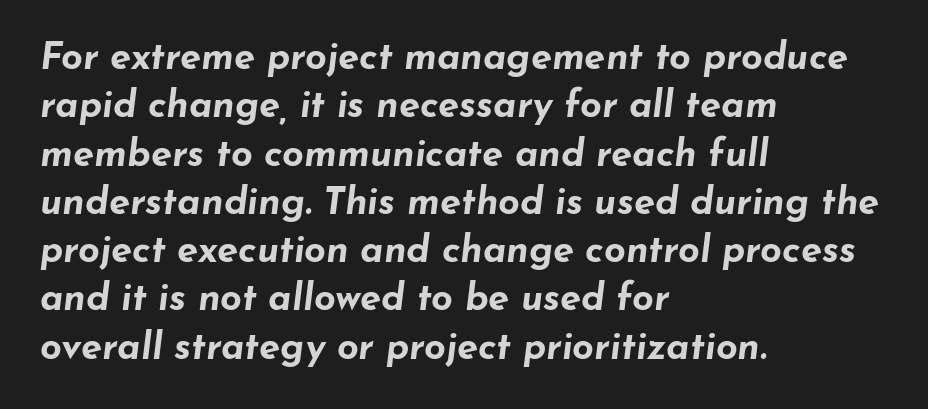
{"italic": "yes", "lean": "right", "slant_degrees": 7, "bold": "yes", "weight": "bold", "width": "wide", "stroke_contrast": "low", "x_height": "small", "monospaced": "no", "underline": "no", "align": "left", "line_spacing": "normal", "line_spacing_ratio": 1.27, "letter_spacing": "normal", "letter_spacing_em": 0.0, "glyph_px": 38}
